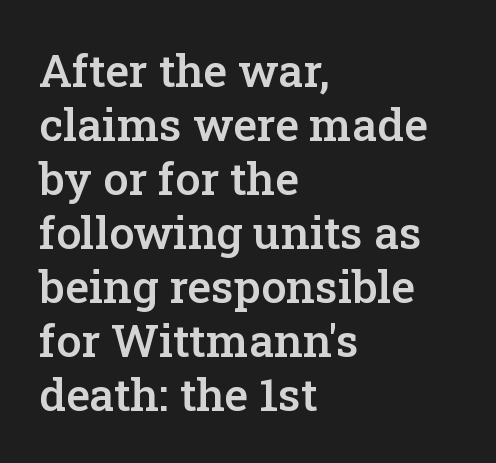
Q: Is the text bold? A: Semi-bold.
Q: Is the text italic (slanted)? A: No, it is upright.
Q: Is the typeface a serif or a sans-serif typeface? A: Serif.
Q: Is the text underlined? A: No.
Q: How is the paragraph aligned? A: Left-aligned.
Q: Is the spacing between letters normal or unusually wide? A: Normal.
Q: Width (condensed, normal, or wide)? A: Normal.
Q: Stroke contrast? A: Low.
Q: x-height? A: Medium.
Q: Monospaced? A: No.
